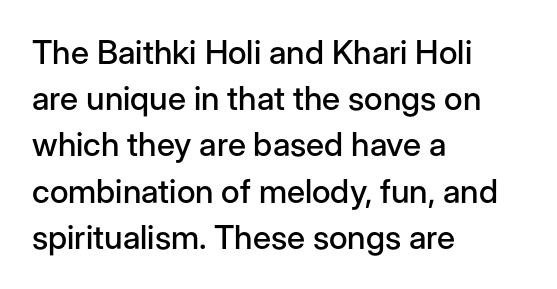
No extra tracking has been applied to these lines. Each letter keeps its own natural width here, so spacing adapts to shape. It's the straight-up-and-down kind of type. Each new line begins a customary step beneath the previous one. Has an underline been added? It has not. Is the block centered? No — it sits flush against the left margin.
